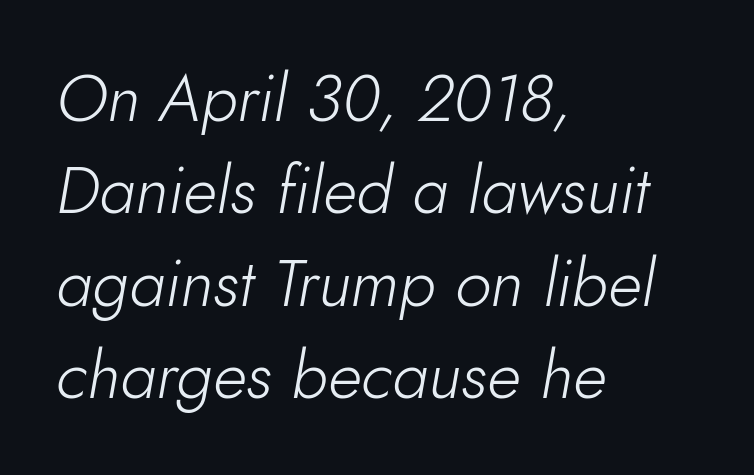
Q: Is the text bold? A: No.
Q: Is the text italic (slanted)? A: Yes, it leans right by about 10 degrees.
Q: Is the text underlined? A: No.
Q: How is the paragraph aligned? A: Left-aligned.
Q: Is the spacing between letters normal or unusually wide? A: Normal.
Q: Is the spacing between lines tight, normal or loose? A: Normal.
Q: Width (condensed, normal, or wide)? A: Normal.
Q: Stroke contrast? A: Low.
Q: x-height? A: Small.
Q: Monospaced? A: No.
